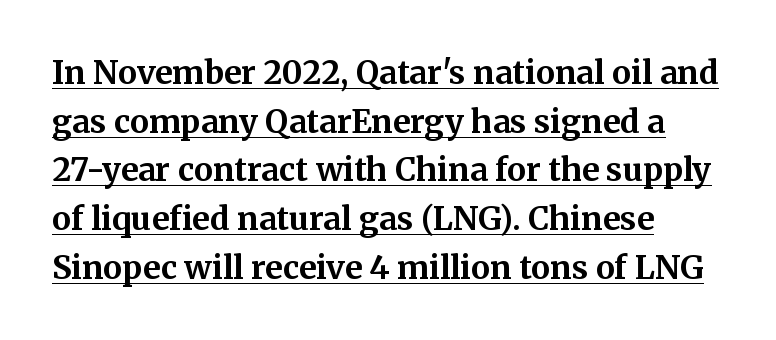
The image shows 32 px bold serif type, upright; set left-aligned, normal line spacing (1.52x), normal letter spacing, underlined; medium stroke contrast and a medium x-height.
